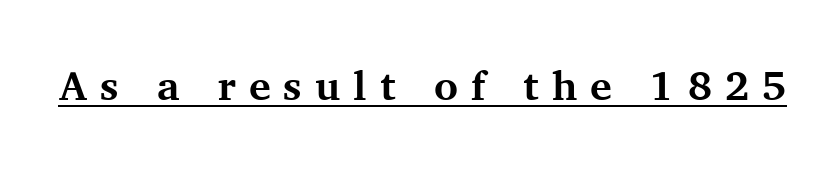
Q: Is the text bold? A: Yes.
Q: Is the text italic (slanted)? A: No, it is upright.
Q: Is the typeface a serif or a sans-serif typeface? A: Serif.
Q: Is the text underlined? A: Yes.
Q: Is the spacing between letters normal or unusually wide? A: Unusually wide.
Q: Width (condensed, normal, or wide)? A: Normal.
Q: Stroke contrast? A: Medium.
Q: x-height? A: Medium.
Q: Monospaced? A: No.
